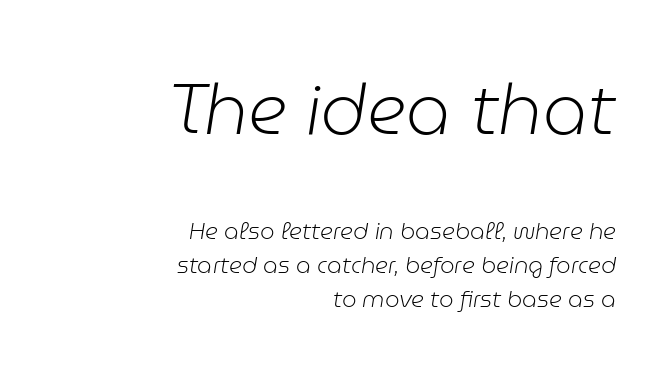
Q: Is the text bold? A: No.
Q: Is the text italic (slanted)? A: Yes, it leans right by about 9 degrees.
Q: Is the text underlined? A: No.
Q: How is the paragraph aligned? A: Right-aligned.
Q: Is the spacing between letters normal or unusually wide? A: Normal.
Q: Is the spacing between lines tight, normal or loose? A: Normal.
Q: Which block of text is set in a larger size, the first (top) or the second (bottom)? A: The first (top) one.
Q: Width (condensed, normal, or wide)? A: Normal.
Q: Stroke contrast? A: Low.
Q: x-height? A: Medium.
Q: Monospaced? A: No.
